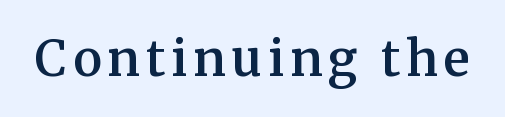
{"serif": "yes", "italic": "no", "bold": "semi", "weight": "semibold", "width": "normal", "stroke_contrast": "medium", "x_height": "medium", "monospaced": "no", "underline": "no", "glyph_px": 49}
